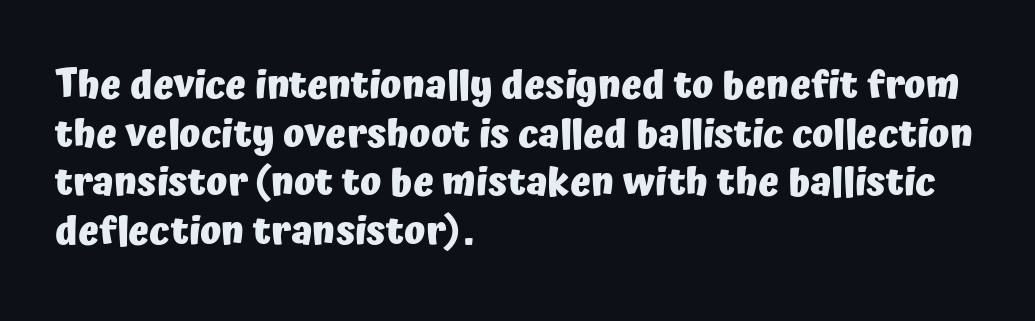
{"serif": "no", "italic": "no", "bold": "yes", "weight": "heavy", "width": "normal", "stroke_contrast": "low", "x_height": "medium", "monospaced": "no", "underline": "no", "align": "left", "line_spacing": "normal", "line_spacing_ratio": 1.25, "letter_spacing": "normal", "letter_spacing_em": 0.0, "glyph_px": 39}
